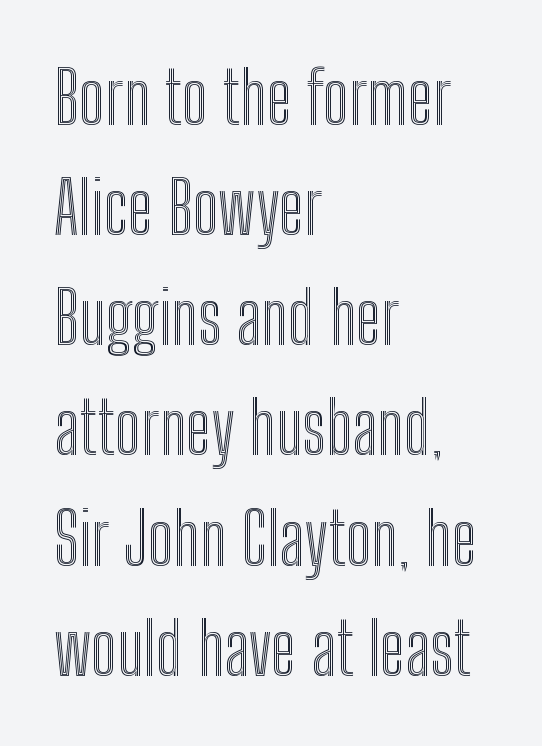
Q: Is the text italic (slanted)? A: No, it is upright.
Q: Is the text underlined? A: No.
Q: How is the paragraph aligned? A: Left-aligned.
Q: Is the spacing between letters normal or unusually wide? A: Normal.
Q: Is the spacing between lines tight, normal or loose? A: Normal.
Q: Width (condensed, normal, or wide)? A: Condensed.
Q: x-height? A: Medium.
Q: Monospaced? A: No.
